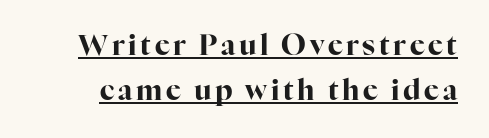
The glyphs are accompanied by a horizontal stroke just below them. Serifs: yes, visible at the terminals of the letterforms. If you measured baseline to baseline, you'd find a middling distance. Is there any slant? The stems are plumb. As a designer I'd log this as weight 700, bold.
